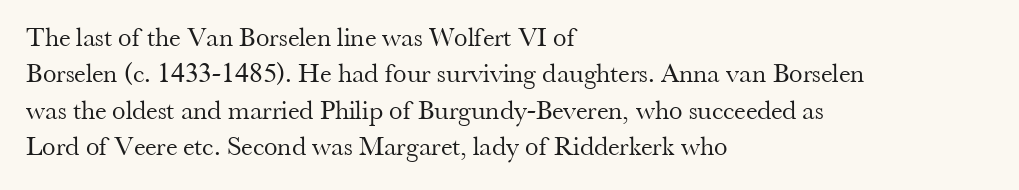
The image shows 27 px text type, upright; set left-aligned, normal line spacing (1.35x), normal letter spacing, not underlined.
